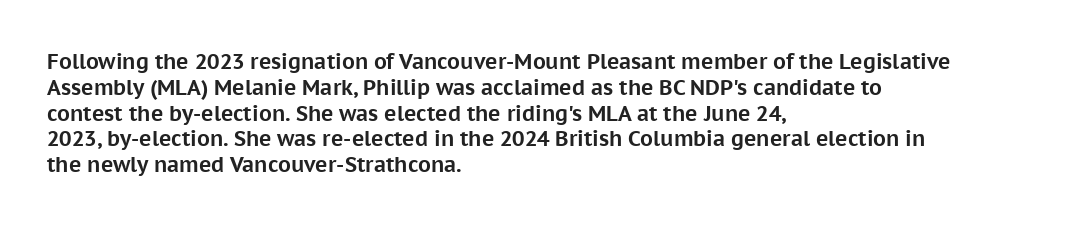
The image shows 21 px bold type, upright; set left-aligned, line spacing 1.23x, normal letter spacing, not underlined.
